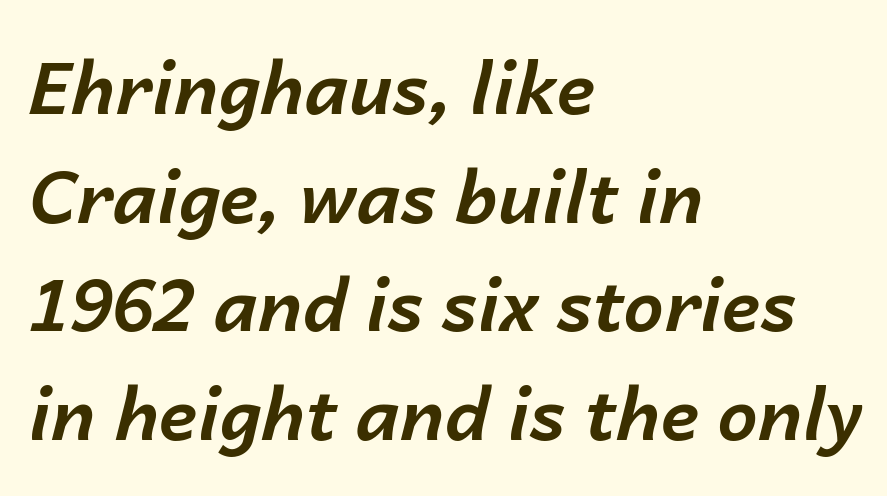
{"italic": "yes", "lean": "right", "slant_degrees": 14, "bold": "yes", "weight": "bold", "width": "normal", "stroke_contrast": "low", "x_height": "medium", "monospaced": "no", "underline": "no", "align": "left", "line_spacing": "normal", "line_spacing_ratio": 1.51, "letter_spacing": "normal", "letter_spacing_em": 0.0, "glyph_px": 72}
